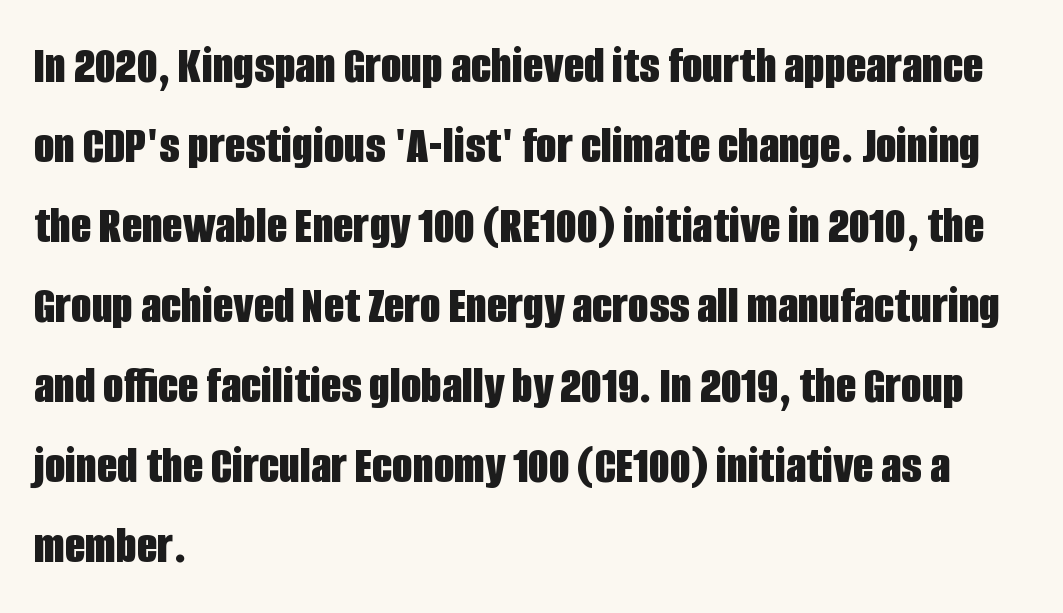
{"serif": "no", "italic": "no", "bold": "yes", "weight": "bold", "width": "condensed", "stroke_contrast": "low", "x_height": "large", "monospaced": "no", "underline": "no", "align": "left", "line_spacing": "normal", "line_spacing_ratio": 1.51, "letter_spacing": "normal", "letter_spacing_em": 0.0, "glyph_px": 53}
